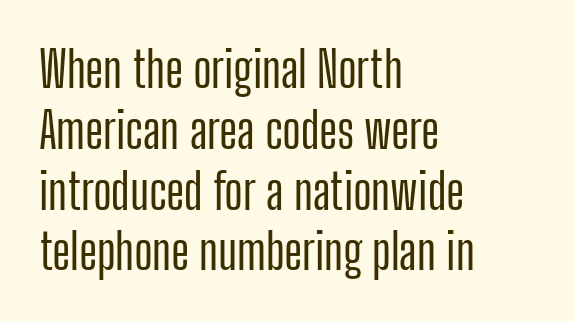
Q: Is the text italic (slanted)? A: No, it is upright.
Q: Is the typeface a serif or a sans-serif typeface? A: Sans-serif.
Q: Is the text underlined? A: No.
Q: How is the paragraph aligned? A: Left-aligned.
Q: Is the spacing between letters normal or unusually wide? A: Normal.
Q: Width (condensed, normal, or wide)? A: Condensed.
Q: Stroke contrast? A: Low.
Q: x-height? A: Medium.
Q: Monospaced? A: No.
